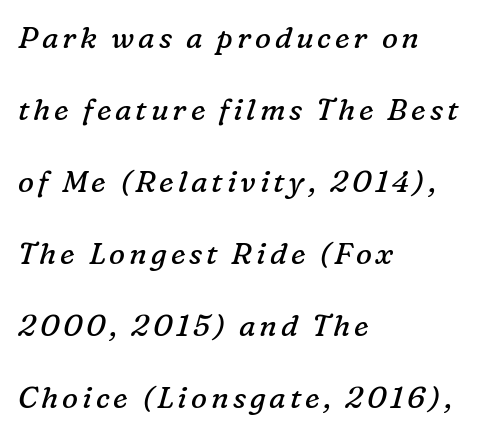
Q: Is the text bold? A: No.
Q: Is the text italic (slanted)? A: Yes, it leans right by about 16 degrees.
Q: Is the typeface a serif or a sans-serif typeface? A: Serif.
Q: Is the text underlined? A: No.
Q: How is the paragraph aligned? A: Left-aligned.
Q: Is the spacing between lines tight, normal or loose? A: Loose.
Q: Width (condensed, normal, or wide)? A: Normal.
Q: Stroke contrast? A: Low.
Q: x-height? A: Medium.
Q: Monospaced? A: No.
